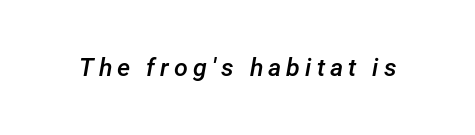
Summary of weight: moderately heavy, a semibold. Students, note that the glyphs here are deliberately spaced far apart. Every character sits at an angle, as italics do. Plain, unruled lines of type.
